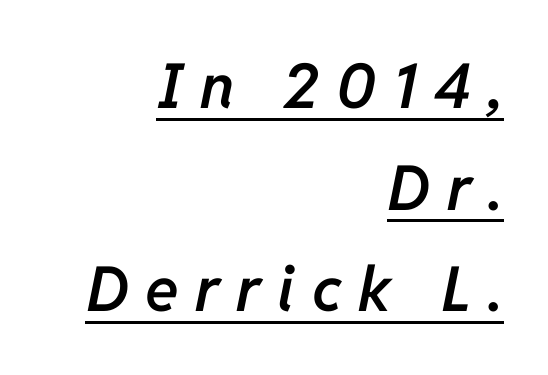
{"italic": "yes", "lean": "right", "slant_degrees": 11, "bold": "semi", "weight": "semibold", "width": "normal", "stroke_contrast": "low", "x_height": "medium", "monospaced": "no", "underline": "yes", "align": "right", "line_spacing": "normal", "line_spacing_ratio": 1.64, "letter_spacing": "wide", "letter_spacing_em": 0.27, "glyph_px": 62}
